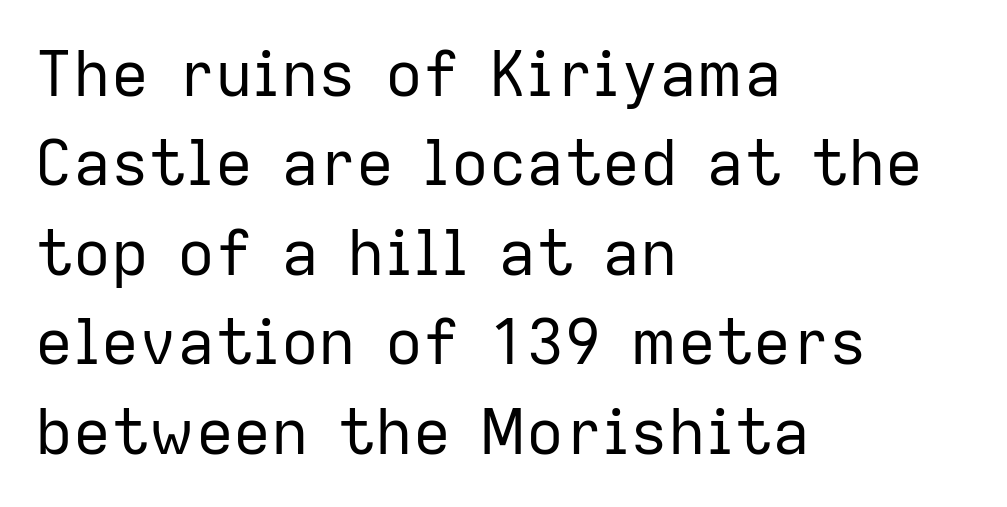
Check under the words: just untouched page. The letters carry no serifs — their stems end cleanly without finishing strokes. When letters stand straight like this, we call the style roman or upright. These lines sit exactly where default settings would place them.
